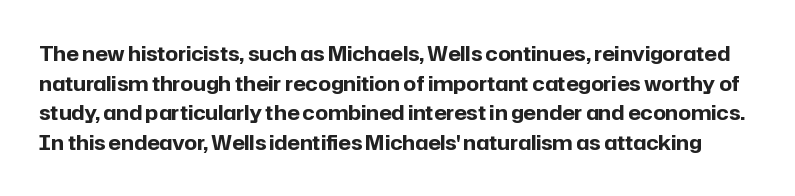
How are the letters spaced? Ordinarily, with no added tracking. Descenders hang freely into open space. A roman cut, with each character standing at attention. The typesetting leans heavy: a genuine bold. Reading down the column, the eye jumps a familiar distance to each next line.
